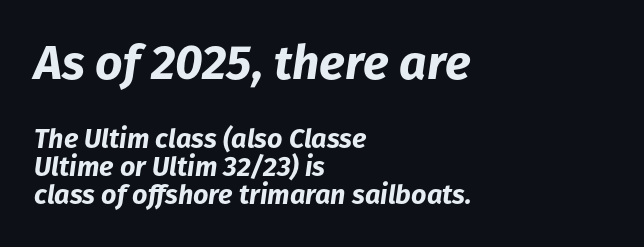
Q: Is the text bold? A: Yes.
Q: Is the text italic (slanted)? A: Yes, it leans right by about 8 degrees.
Q: Is the text underlined? A: No.
Q: How is the paragraph aligned? A: Left-aligned.
Q: Is the spacing between letters normal or unusually wide? A: Normal.
Q: Is the spacing between lines tight, normal or loose? A: Tight.
Q: Which block of text is set in a larger size, the first (top) or the second (bottom)? A: The first (top) one.
Q: Width (condensed, normal, or wide)? A: Normal.
Q: Stroke contrast? A: Low.
Q: x-height? A: Medium.
Q: Monospaced? A: No.
